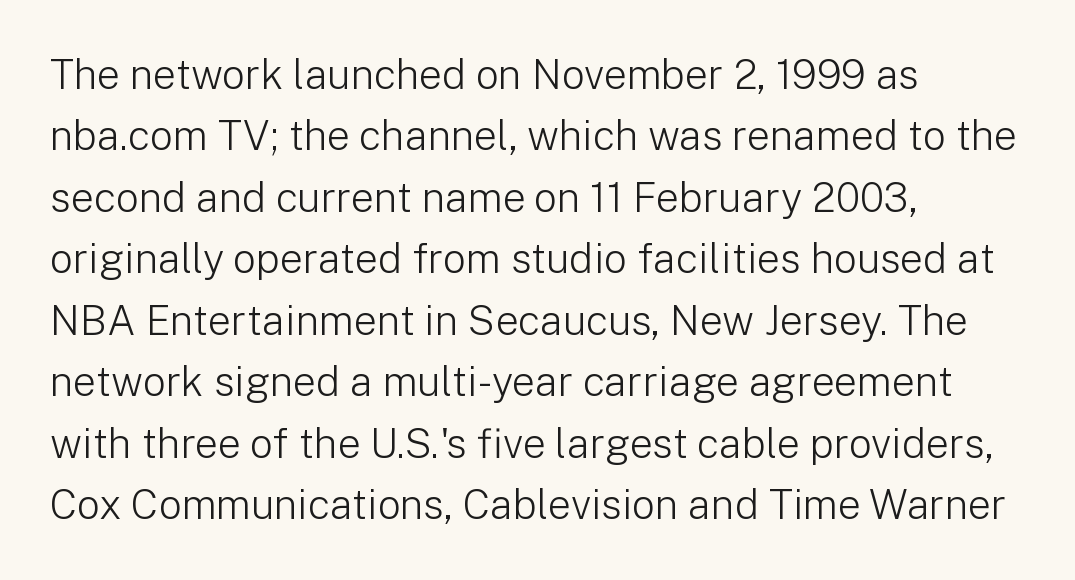
{"serif": "no", "italic": "no", "bold": "no", "weight": "light", "width": "normal", "stroke_contrast": "low", "x_height": "medium", "monospaced": "no", "underline": "no", "align": "left", "line_spacing": "normal", "line_spacing_ratio": 1.5, "letter_spacing": "normal", "letter_spacing_em": 0.0, "glyph_px": 41}
